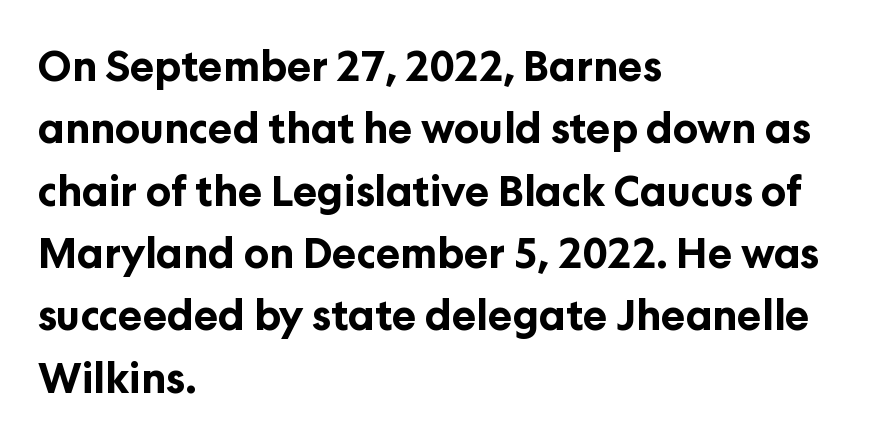
Q: Is the text bold? A: Yes.
Q: Is the text italic (slanted)? A: No, it is upright.
Q: Is the typeface a serif or a sans-serif typeface? A: Sans-serif.
Q: Is the text underlined? A: No.
Q: How is the paragraph aligned? A: Left-aligned.
Q: Is the spacing between letters normal or unusually wide? A: Normal.
Q: Is the spacing between lines tight, normal or loose? A: Normal.
Q: Width (condensed, normal, or wide)? A: Normal.
Q: Stroke contrast? A: Low.
Q: x-height? A: Medium.
Q: Monospaced? A: No.
